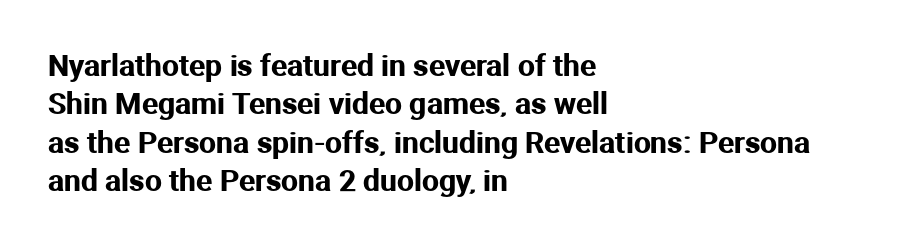
The specimen reads as upright at a glance. Check where the strokes stop: nothing finishes them off — pure sans. These lines are set flush left with a ragged right edge. Successive baselines arrive at the customary interval. Underline: absent.
